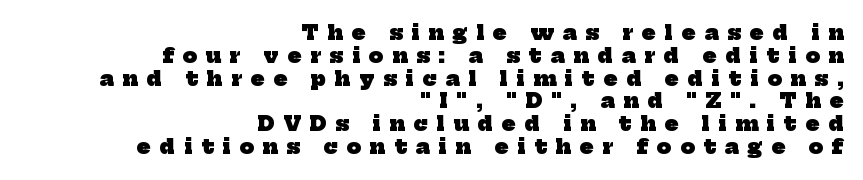
Q: Is the text bold? A: Yes.
Q: Is the text underlined? A: No.
Q: How is the paragraph aligned? A: Right-aligned.
Q: Is the spacing between letters normal or unusually wide? A: Unusually wide.
Q: Is the spacing between lines tight, normal or loose? A: Tight.
